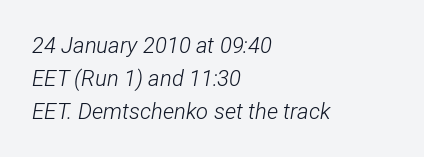
{"italic": "yes", "lean": "right", "slant_degrees": 12, "bold": "no", "underline": "no", "align": "left", "line_spacing": "normal", "line_spacing_ratio": 1.5, "letter_spacing": "normal", "letter_spacing_em": 0.0, "glyph_px": 22}
